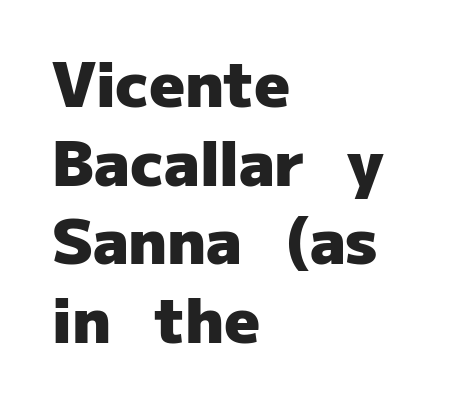
{"serif": "no", "italic": "no", "bold": "yes", "weight": "heavy", "width": "normal", "stroke_contrast": "low", "x_height": "medium", "monospaced": "no", "underline": "no", "align": "left", "line_spacing": "normal", "line_spacing_ratio": 1.27, "letter_spacing": "normal", "letter_spacing_em": 0.0, "glyph_px": 62}
